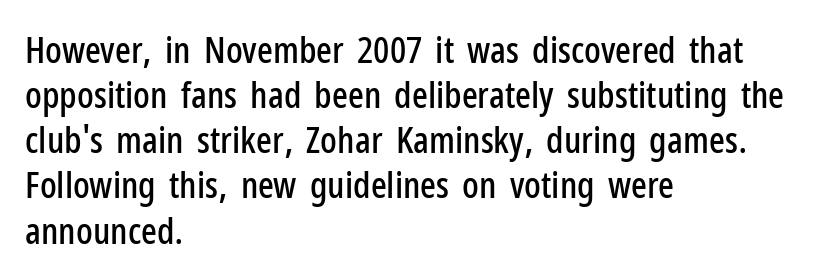
{"serif": "no", "italic": "no", "width": "condensed", "stroke_contrast": "low", "x_height": "medium", "monospaced": "no", "underline": "no", "align": "left", "line_spacing_ratio": 1.22, "letter_spacing": "normal", "letter_spacing_em": 0.0, "glyph_px": 37}
